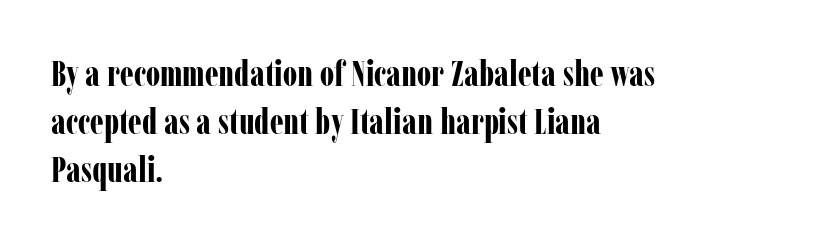
All the whitespace from short lines collects on the right. Summary of vertical rhythm: regular, with standard interline spacing. Is the letter spacing exaggerated? No — it looks like the ordinary default. Do the letters lean? They stand straight. Yep, those are serifs on the letters. The typesetting leans heavy: a genuine bold.
